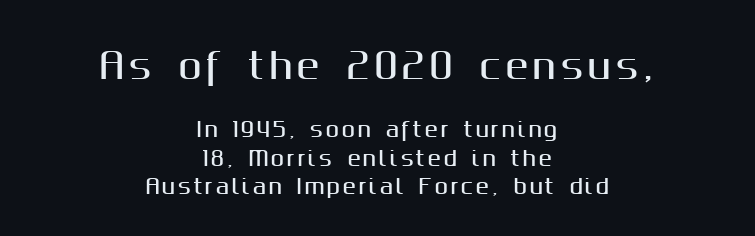
The image shows 35 px sans-serif type, upright; set centered, normal line spacing (1.41x), not underlined; the first (top) block is 1.75x larger; medium stroke contrast and a medium x-height.
